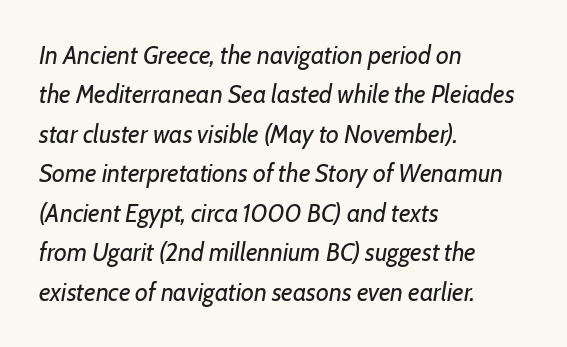
The glyphs are unaccompanied by any horizontal stroke below them. The passage shown stacks its lines at a standard gap. Left-aligned paragraph, ragged on the right. This is oblique type, the kind used for emphasis or titles. These lines keep a tight, regular rhythm from letter to letter. Bold? No — there's no thickening of the strokes.
